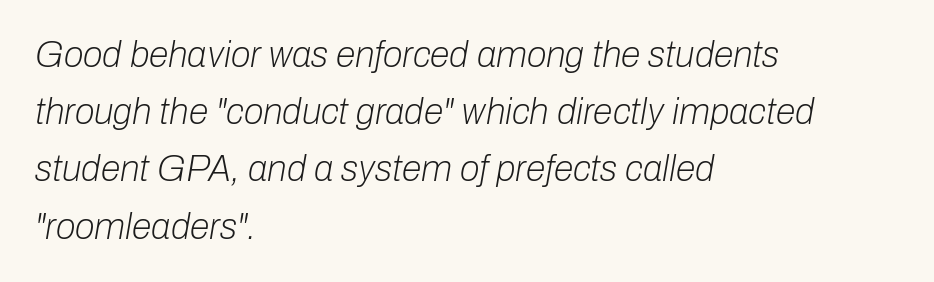
{"italic": "yes", "lean": "right", "slant_degrees": 10, "bold": "no", "weight": "light", "width": "normal", "stroke_contrast": "low", "x_height": "medium", "monospaced": "no", "underline": "no", "align": "left", "line_spacing": "normal", "line_spacing_ratio": 1.59, "letter_spacing": "normal", "letter_spacing_em": 0.0, "glyph_px": 36}
